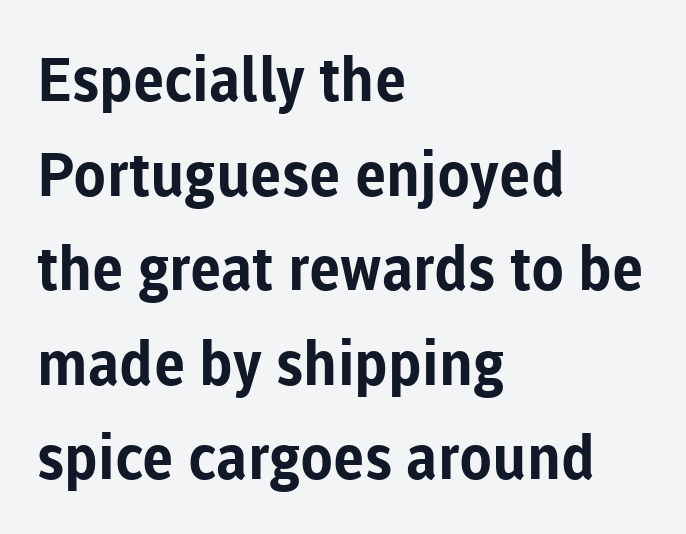
The letterforms sit shoulder to shoulder at normal distance. Does the weight exceed regular? Yes, all the way to bold. Note: no serifs on the glyphs. Horizontally, the lines are justified to the leading edge only. The gap between lines stays unmarked.
